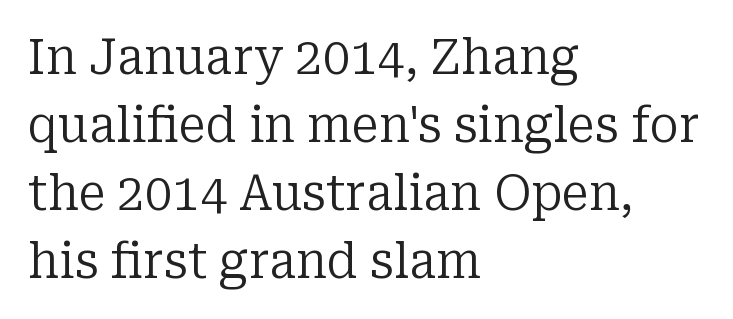
Descenders are the only things crossing below the line. Caption: standard tracking, unaltered. One-word summary of the alignment: left. Upright lettering throughout.
